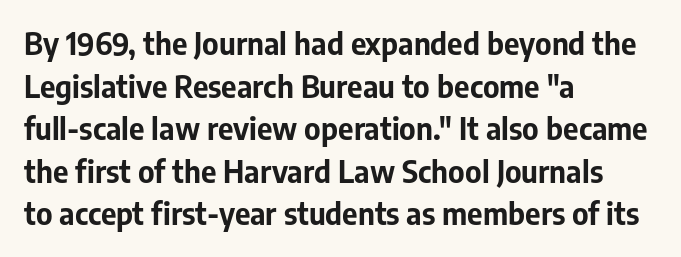
Q: Is the text bold? A: Yes.
Q: Is the text italic (slanted)? A: No, it is upright.
Q: Is the typeface a serif or a sans-serif typeface? A: Sans-serif.
Q: Is the text underlined? A: No.
Q: How is the paragraph aligned? A: Left-aligned.
Q: Is the spacing between letters normal or unusually wide? A: Normal.
Q: Is the spacing between lines tight, normal or loose? A: Normal.
Q: Width (condensed, normal, or wide)? A: Normal.
Q: Stroke contrast? A: Low.
Q: x-height? A: Medium.
Q: Monospaced? A: No.
